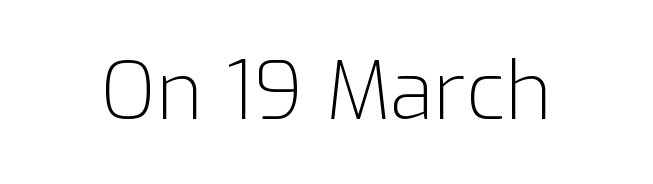
The space beneath each line is pristine and unruled. No heavy texture on the line: the type isn't bold. The font family rendered here belongs to the sans-serif group. The lettering holds an erect, upright posture throughout. Caption: standard tracking, unaltered. Note the varied advance widths — an 'i' is clearly narrower than an 'm'.
